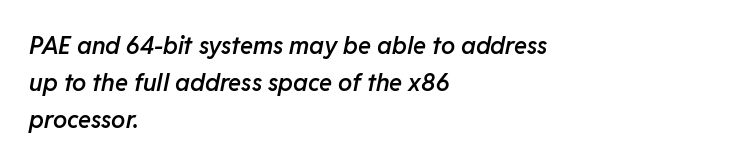
Beneath every word, the page is bare. The horizontal fit of the characters is conventional and even. Rendered with sloped, italic letterforms. Successive baselines arrive at the customary interval.
